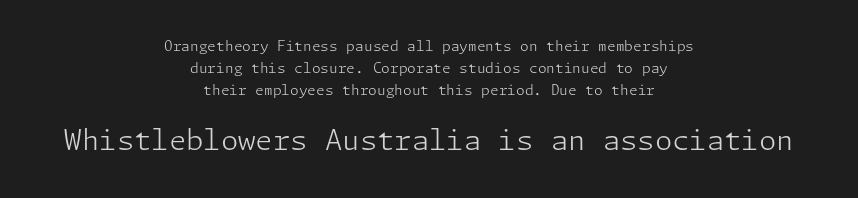
{"serif": "no", "italic": "no", "bold": "no", "weight": "light", "width": "normal", "stroke_contrast": "low", "x_height": "medium", "underline": "no", "align": "center", "line_spacing": "normal", "line_spacing_ratio": 1.57, "letter_spacing": "normal", "letter_spacing_em": 0.0, "larger_block": "second", "size_ratio": 2.0, "glyph_px": 28}
